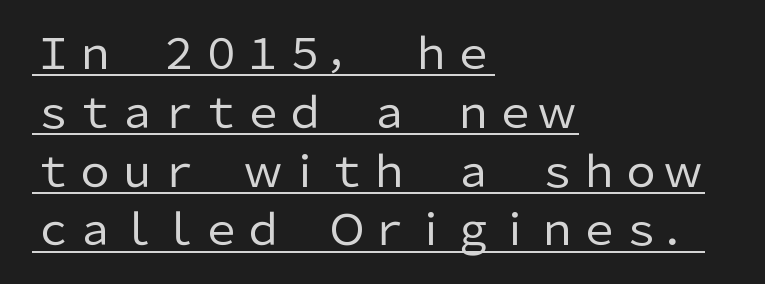
Teacher's note: observe the even left margin — that is flush-left alignment. Does the leading feel generous? No, just average. Look at the tracking — it's just the regular setting, nothing added. In terms of posture, this sample is upright.
